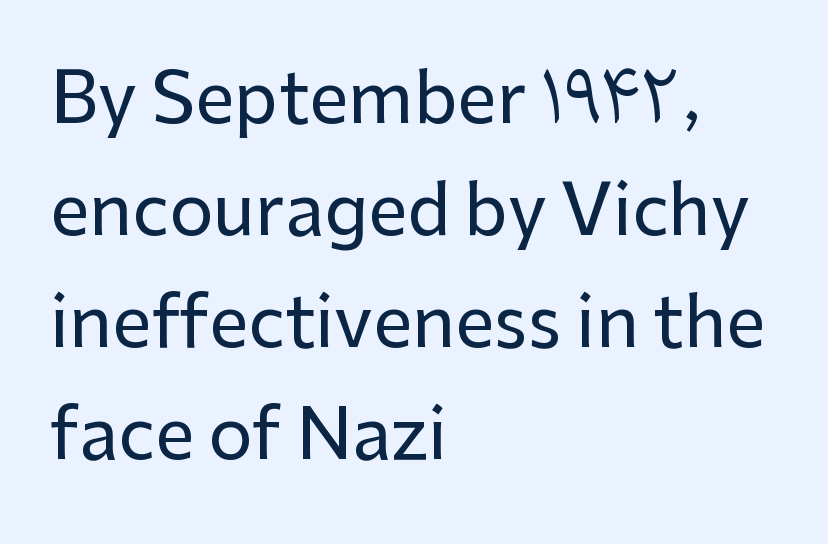
The image shows 70 px sans-serif type, upright; set left-aligned, normal line spacing (1.6x), normal letter spacing, not underlined; low stroke contrast and a medium x-height.
